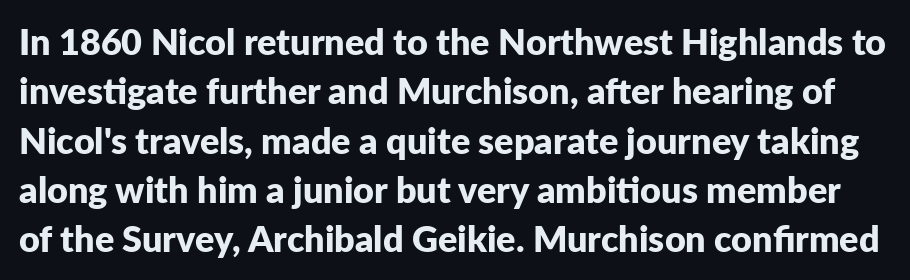
The image shows 36 px bold sans-serif type, upright; set normal line spacing (1.37x), normal letter spacing, not underlined; low stroke contrast and a medium x-height.
